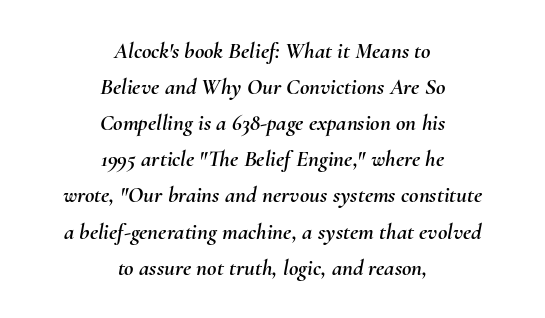
{"italic": "yes", "lean": "right", "slant_degrees": 10, "underline": "no", "align": "center", "line_spacing": "normal", "line_spacing_ratio": 1.57, "letter_spacing": "normal", "letter_spacing_em": 0.0, "glyph_px": 23}
